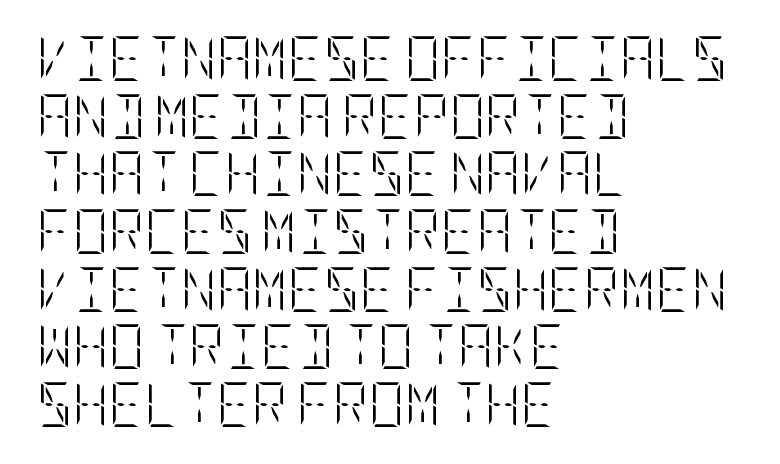
{"italic": "no", "bold": "no", "weight": "light", "width": "condensed", "stroke_contrast": "low", "x_height": "large", "underline": "no", "align": "left", "line_spacing": "normal", "line_spacing_ratio": 1.31, "letter_spacing": "normal", "letter_spacing_em": 0.0, "glyph_px": 44}
